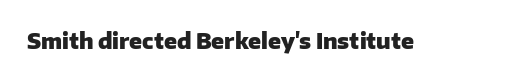
Q: Is the text bold? A: Yes.
Q: Is the text italic (slanted)? A: No, it is upright.
Q: Is the text underlined? A: No.
Q: Is the spacing between letters normal or unusually wide? A: Normal.
